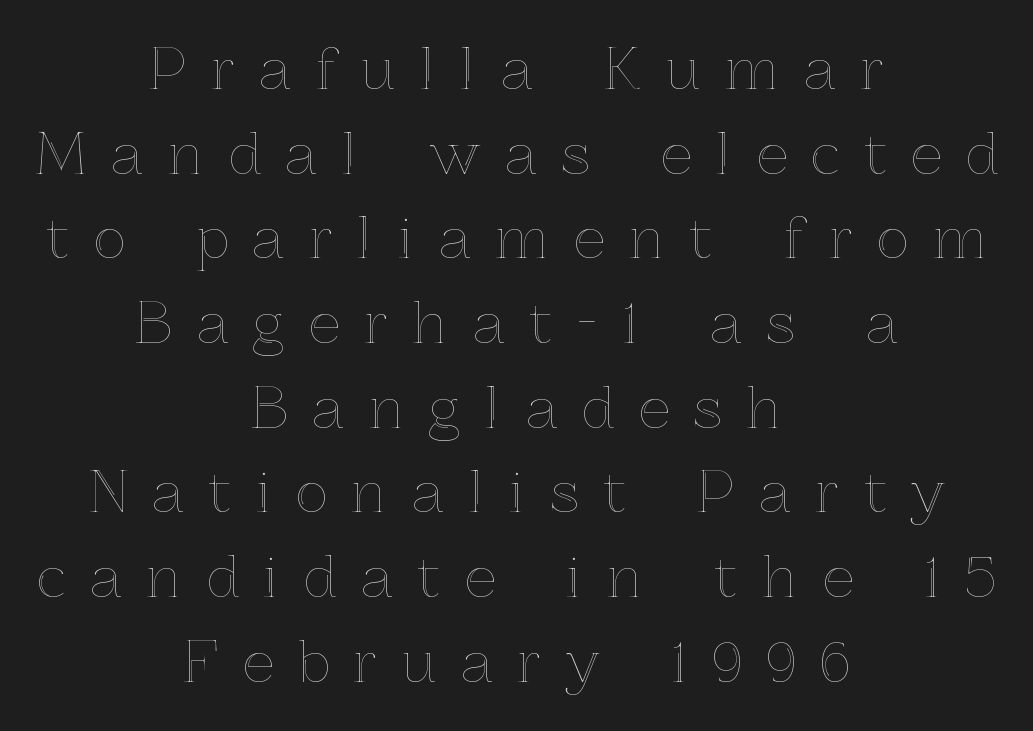
Vertical strokes here are truly vertical. The passage shown is not underscored anywhere. Line starts and ends both wander, symmetrically. Each new line begins a customary step beneath the previous one. Note the varied advance widths — an 'i' is clearly narrower than an 'm'. The letters are spread apart with noticeably loose tracking.
